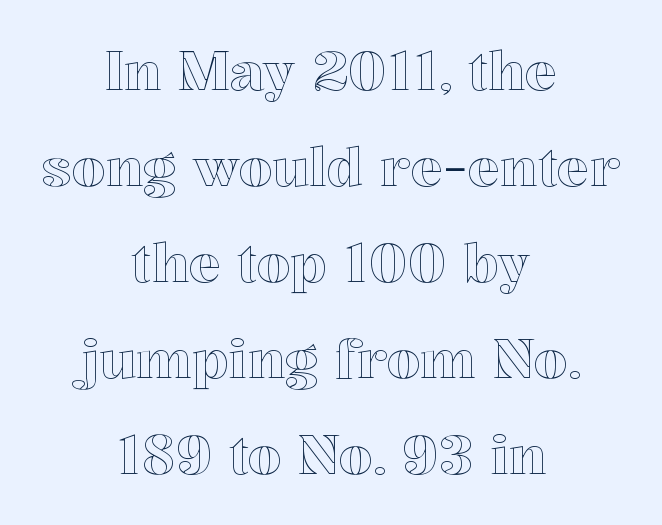
{"italic": "no", "width": "normal", "x_height": "medium", "monospaced": "no", "underline": "no", "align": "center", "line_spacing_ratio": 1.78, "letter_spacing": "normal", "letter_spacing_em": 0.0, "glyph_px": 54}
